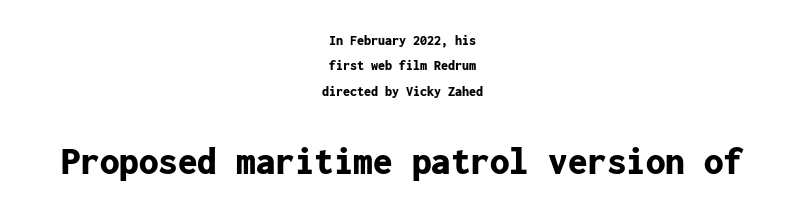
Letterform terminals end flat and unadorned throughout the passage. These lines were composed using upright roman letters. The composition opens small and finishes big. Where is the straight margin? There isn't one; the lines are centered.
